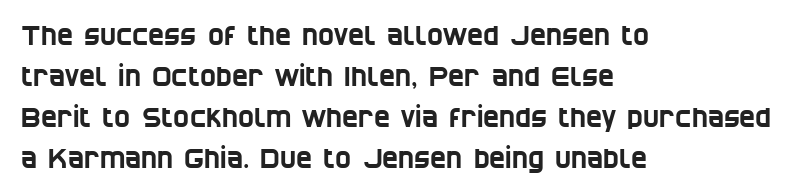
The paragraph has a hard left edge and a soft right edge. The leading is moderate, giving the passage an even texture. Has an underline been added? It has not. The line texture is even and compact thanks to regular tracking.
